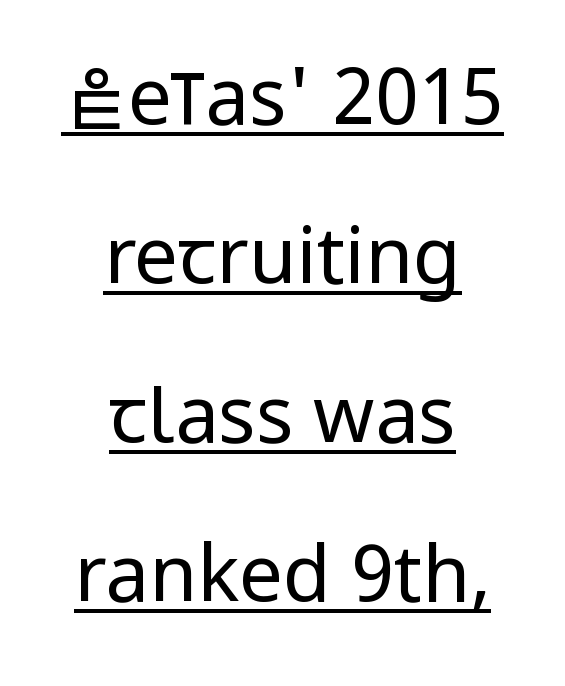
{"serif": "no", "italic": "no", "bold": "no", "weight": "regular", "width": "condensed", "stroke_contrast": "low", "x_height": "large", "monospaced": "no", "underline": "yes", "align": "center", "line_spacing": "loose", "line_spacing_ratio": 2.04, "letter_spacing": "normal", "letter_spacing_em": 0.0, "glyph_px": 78}
